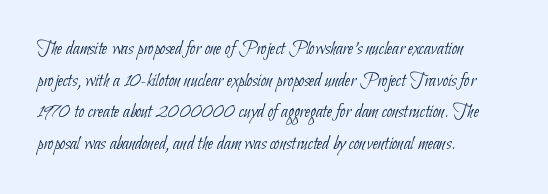
A quiet, ordinary-to-light weight characterises the typeface. Horizontal bands of white between lines are of average thickness. There is no visible air inserted between adjacent glyphs. The lines are quadded left. The baseline area is clear.
